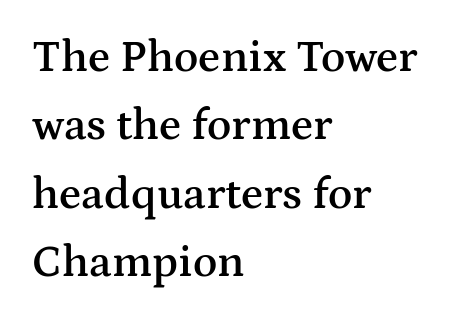
The image shows 45 px semibold, wide serif type, upright; set left-aligned, normal line spacing (1.52x), normal letter spacing, not underlined; medium stroke contrast and a medium x-height.
